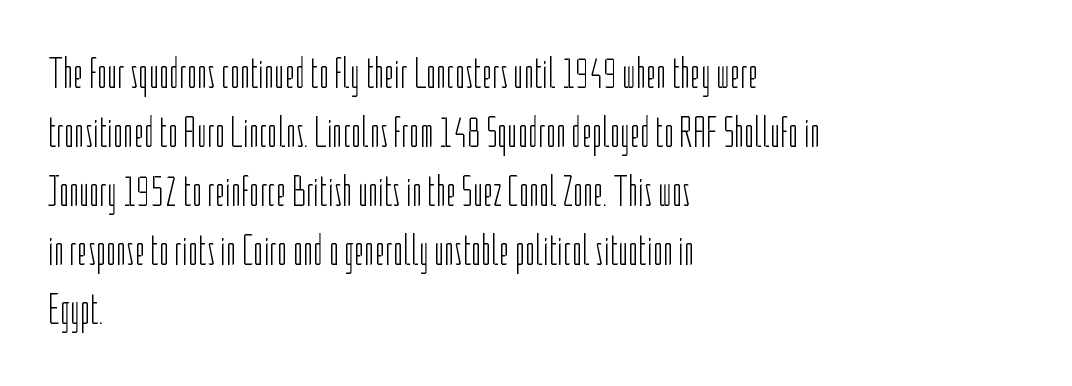
Q: Is the text bold? A: No.
Q: Is the text italic (slanted)? A: No, it is upright.
Q: Is the typeface a serif or a sans-serif typeface? A: Sans-serif.
Q: Is the text underlined? A: No.
Q: How is the paragraph aligned? A: Left-aligned.
Q: Is the spacing between letters normal or unusually wide? A: Normal.
Q: Is the spacing between lines tight, normal or loose? A: Normal.
Q: Width (condensed, normal, or wide)? A: Condensed.
Q: Stroke contrast? A: Low.
Q: x-height? A: Medium.
Q: Monospaced? A: No.
